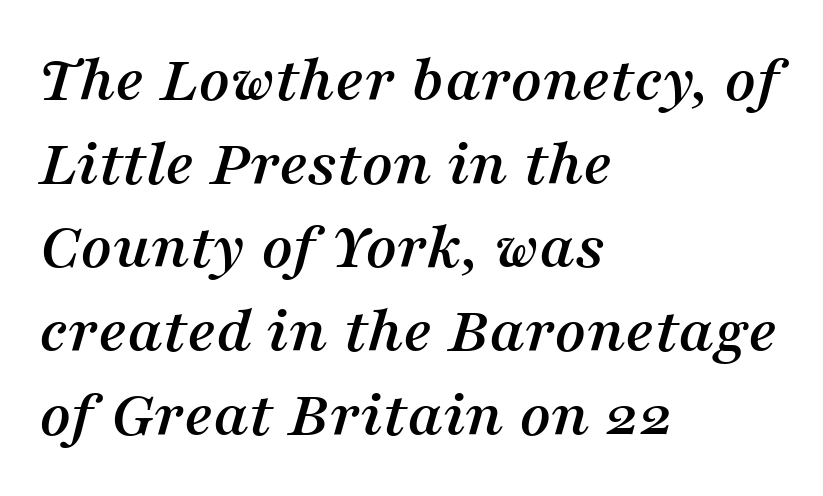
The image shows 68 px serif type, italic (leaning right); set left-aligned, line spacing 1.23x, normal letter spacing, not underlined; medium stroke contrast and a medium x-height.
